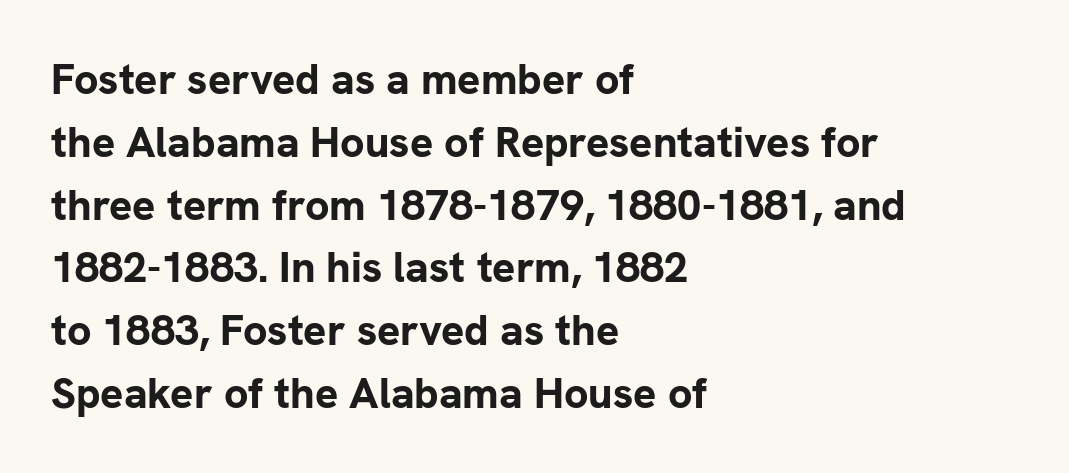
Q: Is the text bold? A: Yes.
Q: Is the text italic (slanted)? A: No, it is upright.
Q: Is the typeface a serif or a sans-serif typeface? A: Sans-serif.
Q: Is the text underlined? A: No.
Q: How is the paragraph aligned? A: Left-aligned.
Q: Is the spacing between letters normal or unusually wide? A: Normal.
Q: Is the spacing between lines tight, normal or loose? A: Normal.
Q: Width (condensed, normal, or wide)? A: Normal.
Q: Stroke contrast? A: Low.
Q: x-height? A: Medium.
Q: Monospaced? A: No.
